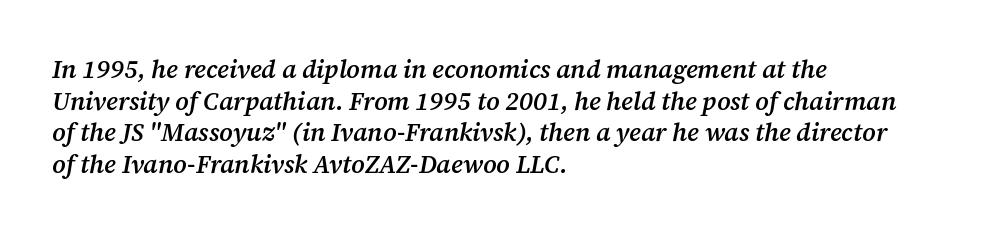
The image shows 25 px text type, italic (leaning right); set left-aligned, normal line spacing (1.27x), normal letter spacing, not underlined.
